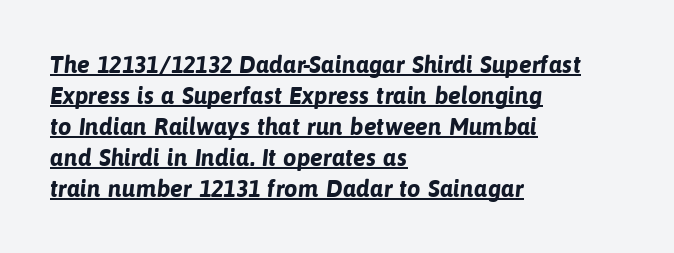
Q: Is the text bold? A: Yes.
Q: Is the text underlined? A: Yes.
Q: How is the paragraph aligned? A: Left-aligned.
Q: Is the spacing between letters normal or unusually wide? A: Normal.
Q: Is the spacing between lines tight, normal or loose? A: Normal.
